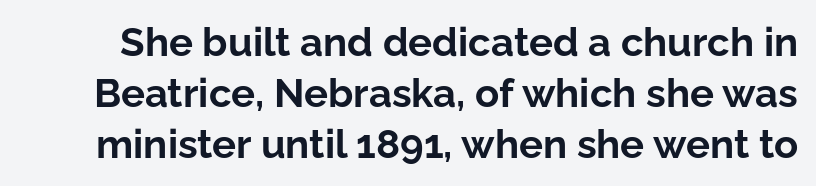
Stroke terminals: plain, sans-serif. Whoever set this chose a conventional vertical rhythm. Pretty heavy lettering here — definitely bold. Note the varied advance widths — an 'i' is clearly narrower than an 'm'.
